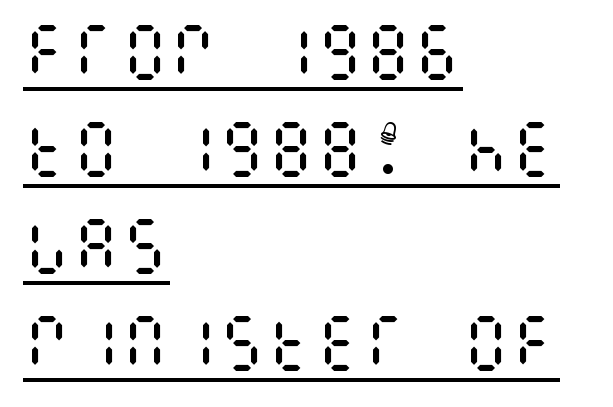
The image shows 61 px regular-weight, condensed type, upright; set left-aligned, normal line spacing (1.59x), normal letter spacing, underlined; medium stroke contrast and a large x-height.
